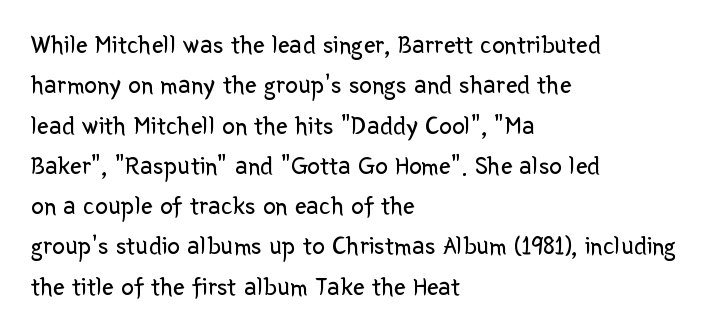
The image shows 26 px text type, upright; set left-aligned, normal line spacing (1.55x), normal letter spacing, not underlined.
